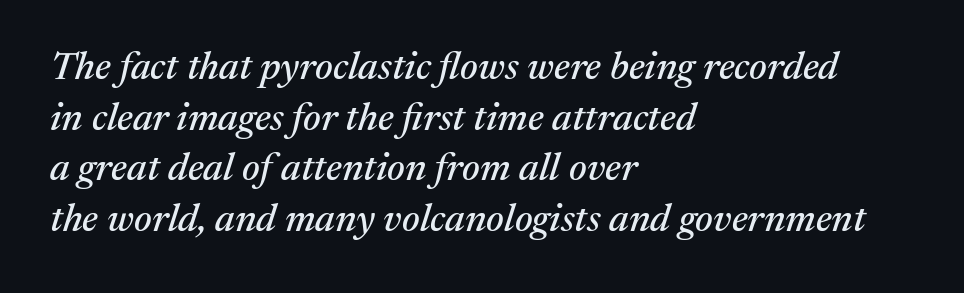
Q: Is the text italic (slanted)? A: Yes, it leans right by about 17 degrees.
Q: Is the typeface a serif or a sans-serif typeface? A: Serif.
Q: Is the text underlined? A: No.
Q: How is the paragraph aligned? A: Left-aligned.
Q: Is the spacing between letters normal or unusually wide? A: Normal.
Q: Is the spacing between lines tight, normal or loose? A: Normal.
Q: Width (condensed, normal, or wide)? A: Normal.
Q: Stroke contrast? A: Medium.
Q: x-height? A: Medium.
Q: Monospaced? A: No.
